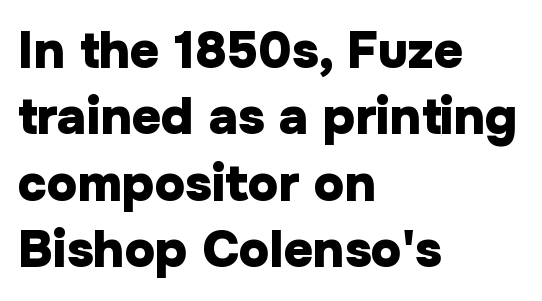
The image shows 51 px heavy sans-serif type, upright; set left-aligned, normal line spacing (1.3x), normal letter spacing, not underlined; low stroke contrast and a medium x-height.
